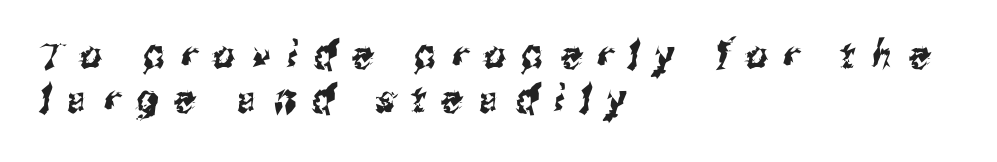
{"serif": "no", "width": "condensed", "stroke_contrast": "medium", "x_height": "medium", "monospaced": "no", "underline": "no", "align": "left", "line_spacing_ratio": 1.17, "letter_spacing": "wide", "letter_spacing_em": 0.43, "glyph_px": 38}
